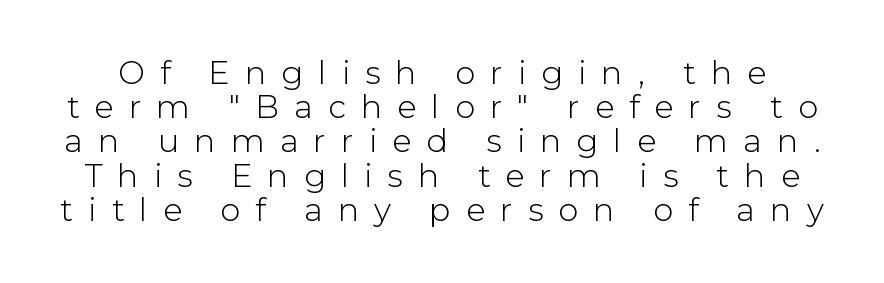
Honestly, the letter spacing is so wide it's the main thing you notice. This is sans-serif lettering, the kind often seen on screens and signage. This sample has the flowing, uneven cadence of proportional lettering. Notice how descenders almost collide with the ascenders below — that's tight leading. Descender tails drop into unmarked territory.
